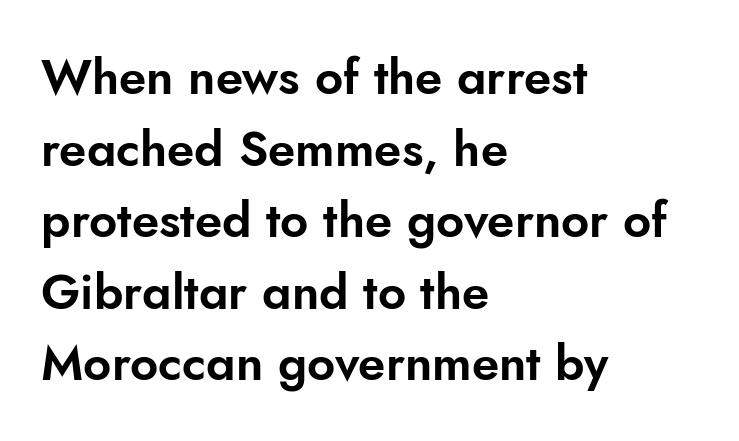
The image shows 49 px sans-serif type, upright; set left-aligned, normal line spacing (1.46x), normal letter spacing, not underlined; low stroke contrast and a small x-height.
